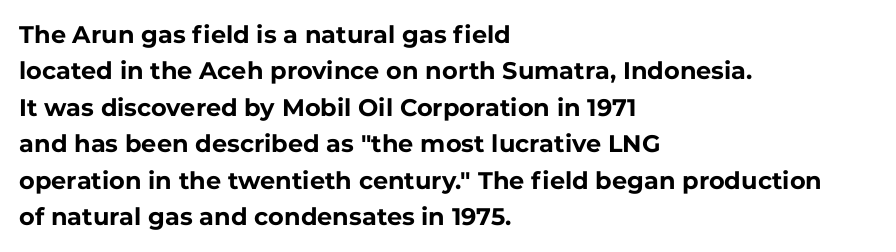
{"italic": "no", "bold": "yes", "underline": "no", "align": "left", "line_spacing": "normal", "line_spacing_ratio": 1.52, "letter_spacing": "normal", "letter_spacing_em": 0.0, "glyph_px": 24}
